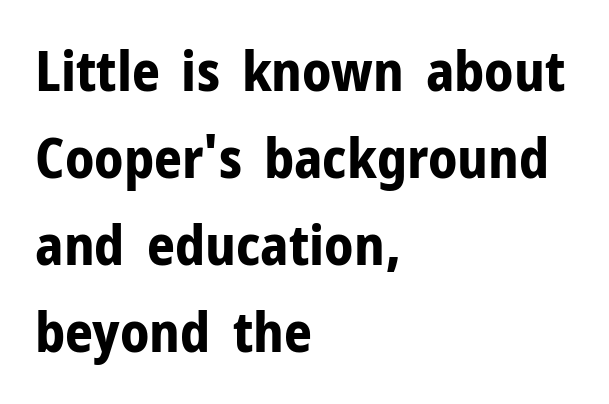
Does the type have serifs? No, each stem ends abruptly. The passage shown is emphatically bold. Each line starts at the same left margin while the right side varies. The space directly below the letters is spotless. The face used here is rendered with its standard letterfit.
